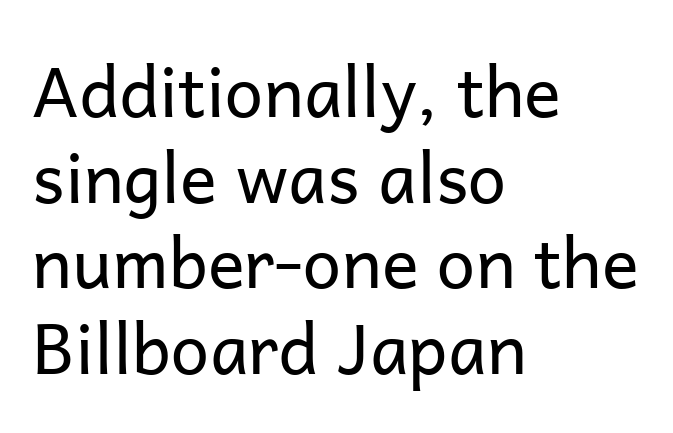
Q: Is the text bold? A: No.
Q: Is the text italic (slanted)? A: No, it is upright.
Q: Is the typeface a serif or a sans-serif typeface? A: Sans-serif.
Q: Is the text underlined? A: No.
Q: How is the paragraph aligned? A: Left-aligned.
Q: Is the spacing between letters normal or unusually wide? A: Normal.
Q: Width (condensed, normal, or wide)? A: Normal.
Q: Stroke contrast? A: Low.
Q: x-height? A: Medium.
Q: Monospaced? A: No.
